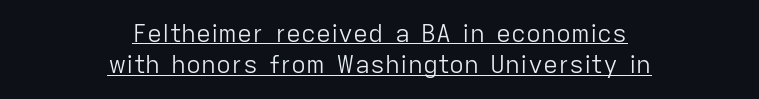
The image shows 25 px text type, upright; set centered, normal line spacing (1.26x), normal letter spacing, underlined.
